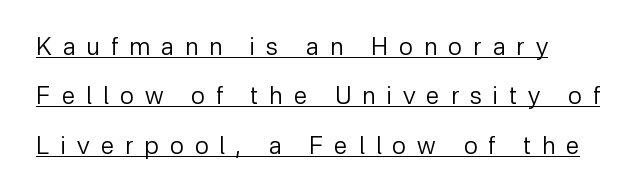
The image shows 24 px text type, upright; set loose line spacing (2.06x), unusually wide letter spacing (+0.47 em), underlined.
